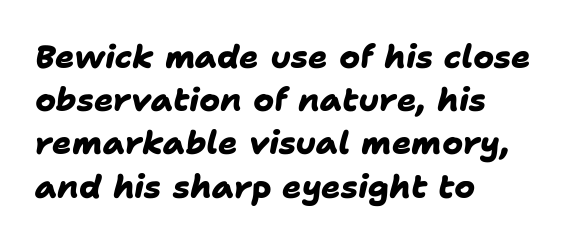
{"serif": "no", "bold": "yes", "weight": "heavy", "width": "normal", "stroke_contrast": "low", "x_height": "medium", "monospaced": "no", "underline": "no", "align": "left", "line_spacing": "normal", "line_spacing_ratio": 1.35, "letter_spacing": "normal", "letter_spacing_em": 0.0, "glyph_px": 32}
